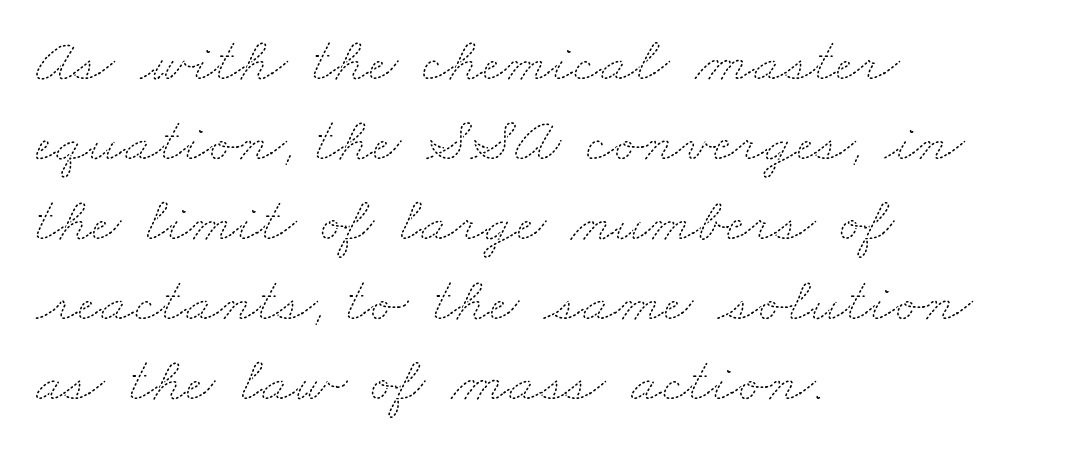
{"bold": "no", "weight": "thin", "width": "wide", "stroke_contrast": "medium", "x_height": "small", "monospaced": "no", "underline": "no", "align": "left", "line_spacing": "normal", "line_spacing_ratio": 1.25, "letter_spacing": "normal", "letter_spacing_em": 0.0, "glyph_px": 64}
